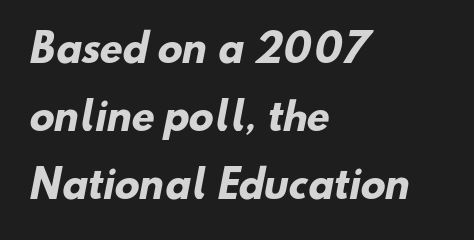
{"serif": "no", "bold": "yes", "weight": "heavy", "width": "normal", "stroke_contrast": "low", "x_height": "small", "monospaced": "no", "underline": "no", "align": "left", "line_spacing_ratio": 1.84, "letter_spacing": "normal", "letter_spacing_em": 0.0, "glyph_px": 37}
